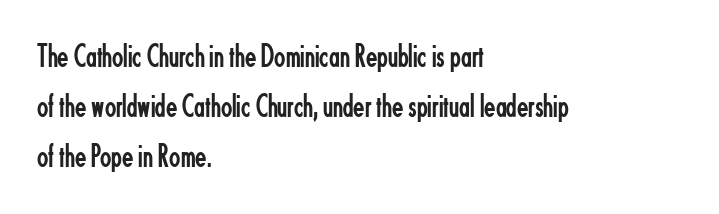
{"serif": "no", "italic": "no", "bold": "no", "weight": "regular", "width": "condensed", "stroke_contrast": "low", "x_height": "small", "monospaced": "no", "underline": "no", "align": "left", "line_spacing": "normal", "line_spacing_ratio": 1.51, "letter_spacing": "normal", "letter_spacing_em": 0.0, "glyph_px": 33}
